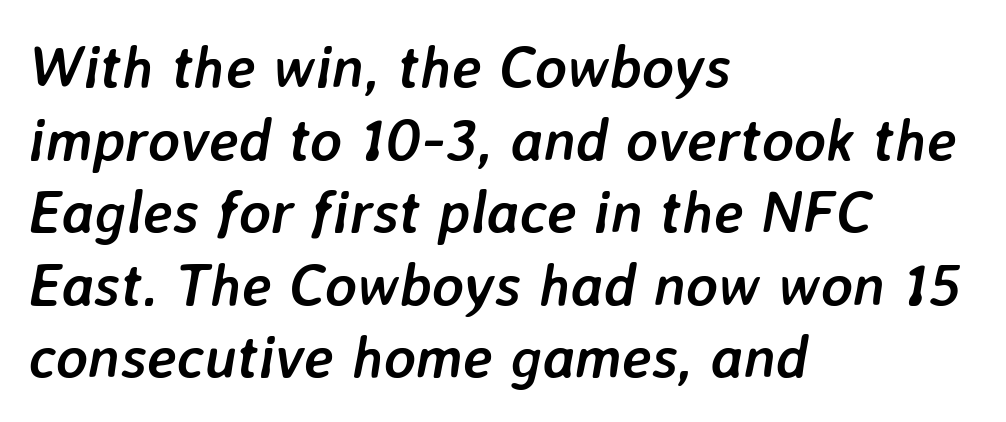
{"italic": "yes", "lean": "right", "slant_degrees": 7, "bold": "yes", "weight": "semibold", "width": "normal", "stroke_contrast": "low", "x_height": "medium", "monospaced": "no", "underline": "no", "align": "left", "line_spacing_ratio": 1.21, "letter_spacing": "normal", "letter_spacing_em": 0.0, "glyph_px": 60}
